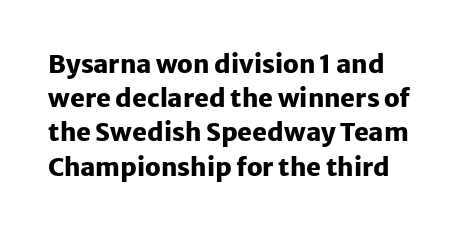
{"italic": "no", "bold": "yes", "underline": "no", "align": "left", "line_spacing": "normal", "line_spacing_ratio": 1.37, "letter_spacing": "normal", "letter_spacing_em": 0.0, "glyph_px": 25}
